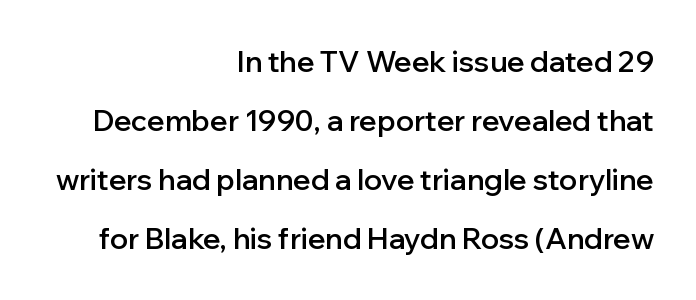
{"serif": "no", "italic": "no", "bold": "semi", "weight": "semibold", "width": "normal", "stroke_contrast": "low", "x_height": "medium", "monospaced": "no", "underline": "no", "align": "right", "line_spacing": "loose", "line_spacing_ratio": 2.04, "letter_spacing": "normal", "letter_spacing_em": 0.0, "glyph_px": 29}
